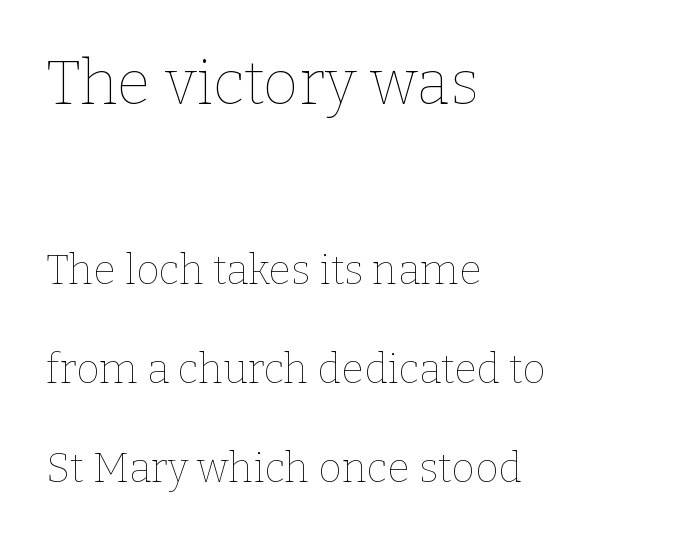
The image shows 62 px thin type, upright; set left-aligned, loose line spacing (2.41x), normal letter spacing, not underlined; the first (top) block is 1.51x larger; low stroke contrast and a medium x-height.
